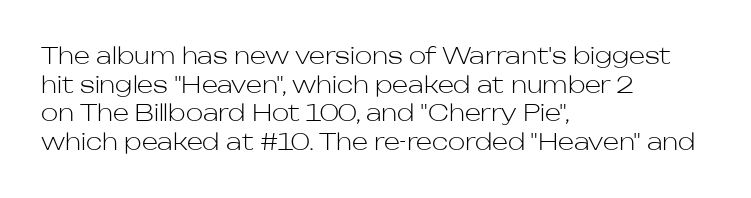
Q: Is the text bold? A: No.
Q: Is the text italic (slanted)? A: No, it is upright.
Q: Is the text underlined? A: No.
Q: How is the paragraph aligned? A: Left-aligned.
Q: Is the spacing between letters normal or unusually wide? A: Normal.
Q: Is the spacing between lines tight, normal or loose? A: Normal.
